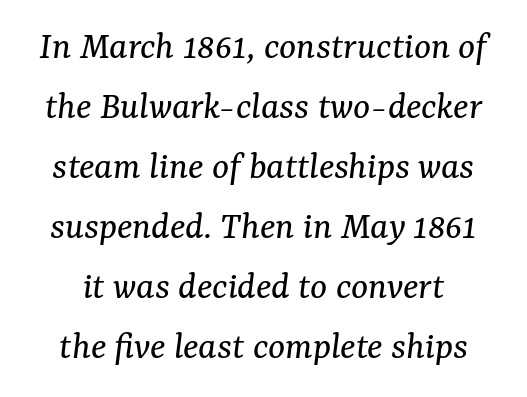
{"serif": "yes", "italic": "yes", "lean": "right", "slant_degrees": 7, "bold": "no", "weight": "regular", "width": "normal", "stroke_contrast": "medium", "x_height": "medium", "monospaced": "no", "underline": "no", "line_spacing": "normal", "line_spacing_ratio": 1.5, "letter_spacing": "normal", "letter_spacing_em": 0.0, "glyph_px": 40}
